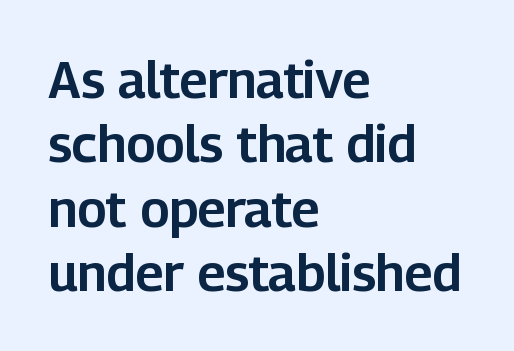
The image shows 51 px sans-serif type, upright; set left-aligned, normal line spacing (1.26x), normal letter spacing, not underlined; low stroke contrast and a medium x-height.
